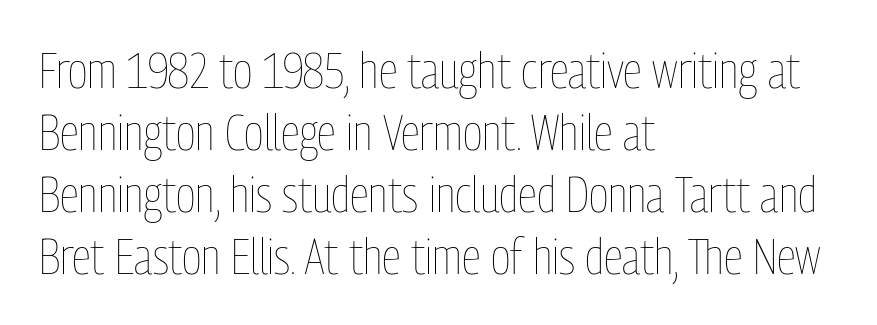
The image shows 50 px thin, condensed type, upright; set left-aligned, line spacing 1.24x, normal letter spacing, not underlined; low stroke contrast and a medium x-height.
